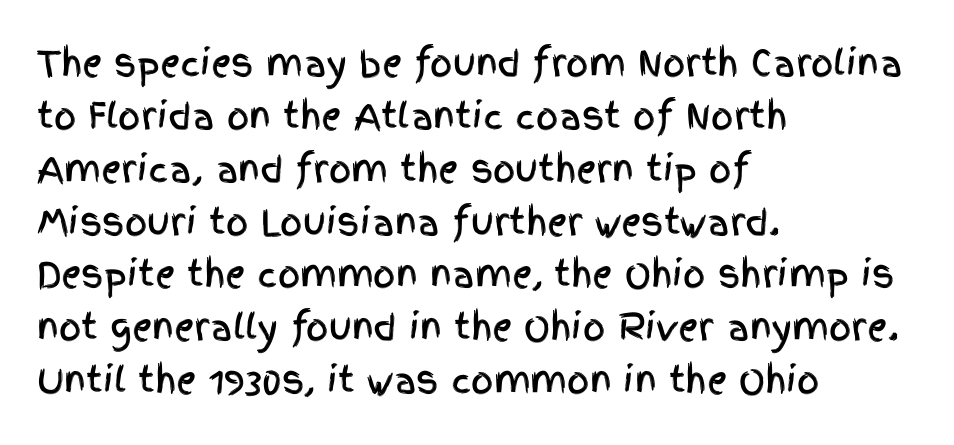
Descenders are the only things crossing below the line. What kind of face is this? One without serifs — a sans. This sample uses plain, unmodified letter spacing. Upright lettering throughout.
